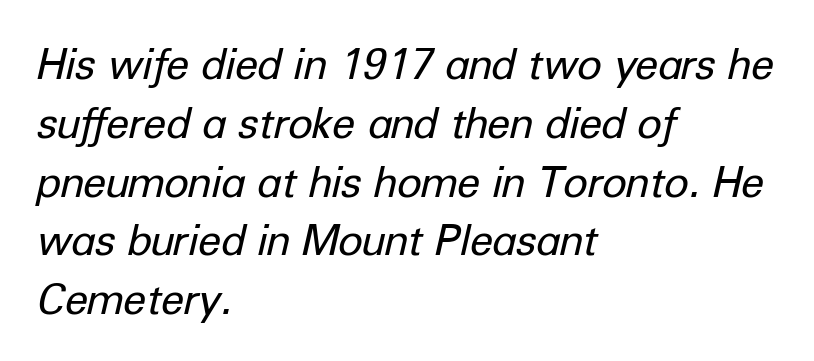
Q: Is the text bold? A: No.
Q: Is the text italic (slanted)? A: Yes, it leans right by about 12 degrees.
Q: Is the text underlined? A: No.
Q: How is the paragraph aligned? A: Left-aligned.
Q: Is the spacing between letters normal or unusually wide? A: Normal.
Q: Is the spacing between lines tight, normal or loose? A: Normal.
Q: Width (condensed, normal, or wide)? A: Normal.
Q: Stroke contrast? A: Low.
Q: x-height? A: Medium.
Q: Monospaced? A: No.
